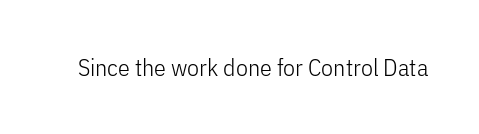
The image shows 24 px text type, upright; set normal letter spacing, not underlined.
